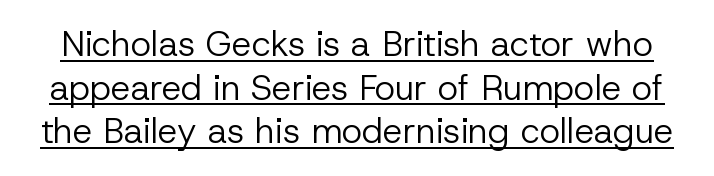
No extra ink here — the face is not bold. A typesetter would call this proportional, since set widths differ per character. In terms of posture, this sample is upright. Every word sits above its own underline.
